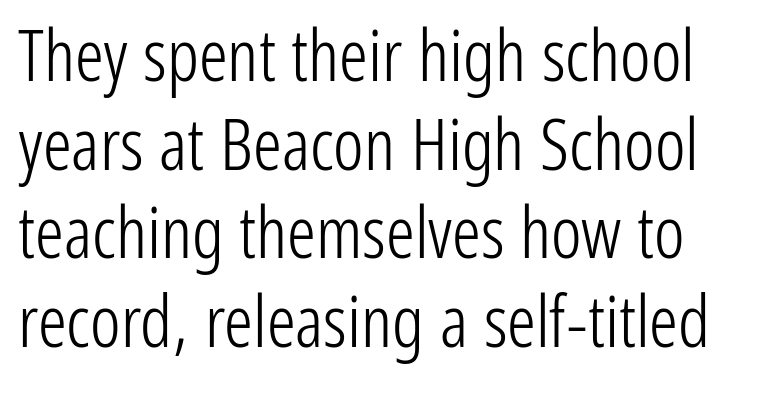
Q: Is the text bold? A: No.
Q: Is the text italic (slanted)? A: No, it is upright.
Q: Is the typeface a serif or a sans-serif typeface? A: Sans-serif.
Q: Is the text underlined? A: No.
Q: Is the spacing between letters normal or unusually wide? A: Normal.
Q: Width (condensed, normal, or wide)? A: Condensed.
Q: Stroke contrast? A: Low.
Q: x-height? A: Medium.
Q: Monospaced? A: No.
